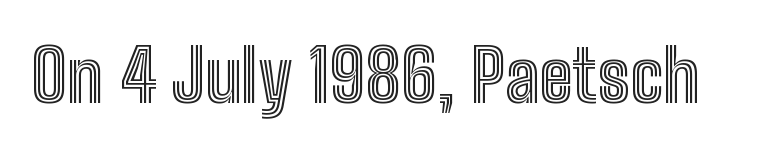
{"italic": "no", "width": "condensed", "x_height": "medium", "monospaced": "no", "underline": "no", "letter_spacing": "normal", "letter_spacing_em": 0.0, "glyph_px": 72}
